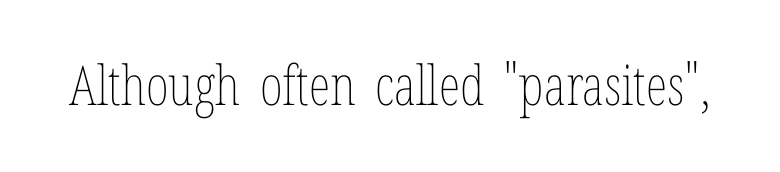
The image shows 55 px thin, condensed type, upright; set normal letter spacing, not underlined; low stroke contrast and a medium x-height.
